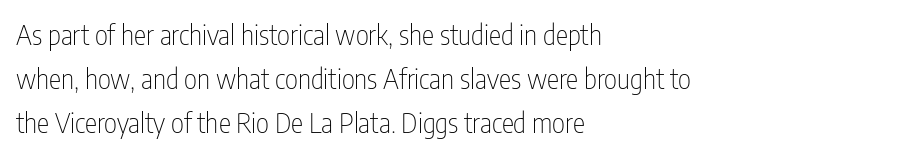
{"serif": "no", "italic": "no", "bold": "no", "weight": "thin", "width": "condensed", "stroke_contrast": "low", "x_height": "medium", "monospaced": "no", "underline": "no", "align": "left", "line_spacing": "normal", "line_spacing_ratio": 1.58, "letter_spacing": "normal", "letter_spacing_em": 0.0, "glyph_px": 28}
